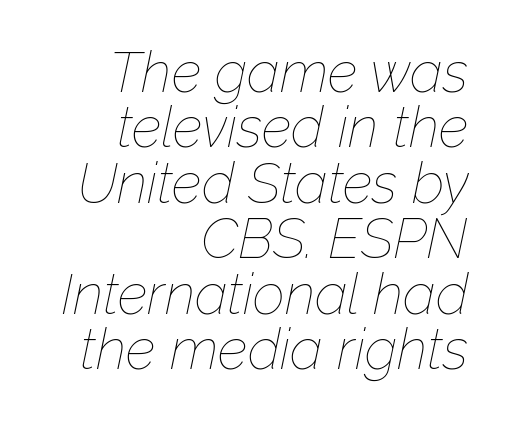
Note the varied advance widths — an 'i' is clearly narrower than an 'm'. The zone under the glyphs is completely vacant. Does the leading feel generous? Not at all — it's pinched. Counters stay open thanks to moderate or lighter strokes. A flush-right, rag-left setting is used for this passage. Each word holds together tightly as a unit, with standard inter-letter gaps.
